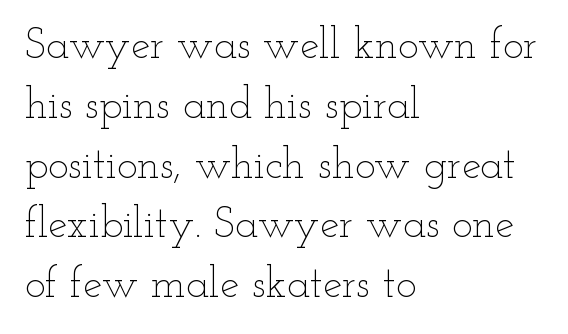
Q: Is the text bold? A: No.
Q: Is the text italic (slanted)? A: No, it is upright.
Q: Is the text underlined? A: No.
Q: How is the paragraph aligned? A: Left-aligned.
Q: Is the spacing between letters normal or unusually wide? A: Normal.
Q: Is the spacing between lines tight, normal or loose? A: Normal.
Q: Width (condensed, normal, or wide)? A: Wide.
Q: Stroke contrast? A: Low.
Q: x-height? A: Small.
Q: Monospaced? A: No.
